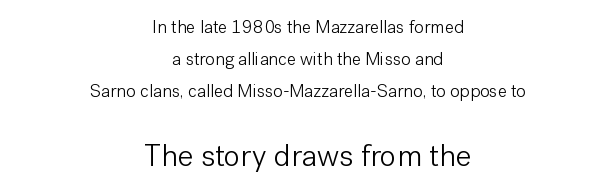
Scale increases going downward across the two blocks. Serifs: no, the terminals of the letterforms are clean. The type is set solid horizontally, with unmodified tracking. Is there any slant? The stems are plumb. Decoration check: the copy has no underline.
